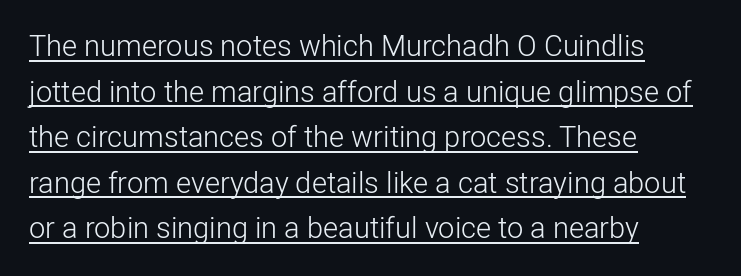
Q: Is the text bold? A: No.
Q: Is the text italic (slanted)? A: No, it is upright.
Q: Is the typeface a serif or a sans-serif typeface? A: Sans-serif.
Q: Is the text underlined? A: Yes.
Q: How is the paragraph aligned? A: Left-aligned.
Q: Is the spacing between letters normal or unusually wide? A: Normal.
Q: Is the spacing between lines tight, normal or loose? A: Normal.
Q: Width (condensed, normal, or wide)? A: Normal.
Q: Stroke contrast? A: Low.
Q: x-height? A: Medium.
Q: Monospaced? A: No.
